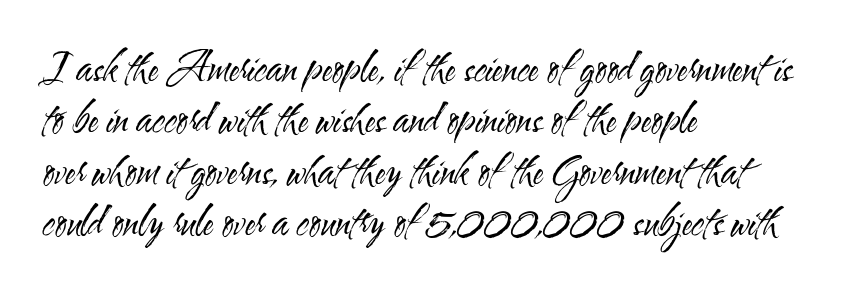
Q: Is the text bold? A: No.
Q: Is the text italic (slanted)? A: Yes.
Q: Is the typeface a serif or a sans-serif typeface? A: Sans-serif.
Q: Is the text underlined? A: No.
Q: How is the paragraph aligned? A: Left-aligned.
Q: Is the spacing between letters normal or unusually wide? A: Normal.
Q: Is the spacing between lines tight, normal or loose? A: Normal.
Q: Width (condensed, normal, or wide)? A: Condensed.
Q: Stroke contrast? A: Medium.
Q: x-height? A: Small.
Q: Monospaced? A: No.
